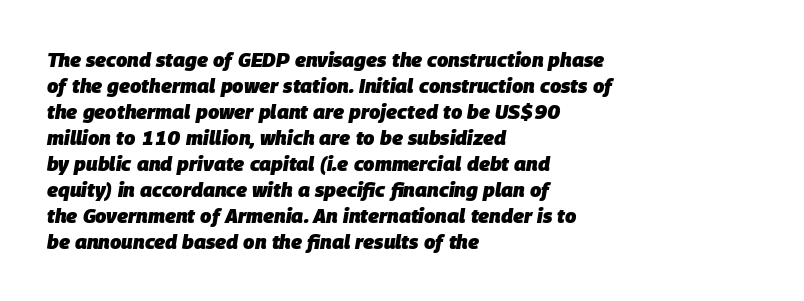
When letters slant like this, we call the style italic. The rendering uses a moderate line-height, typical for paragraphs. Strokes here are thick enough to call this a true bold. Characters follow at the spacing the type designer built in.
